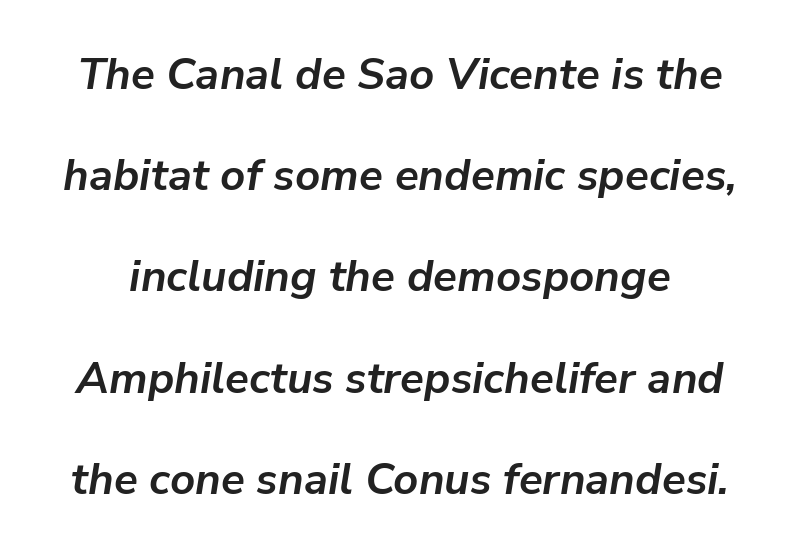
{"italic": "yes", "lean": "right", "slant_degrees": 9, "bold": "yes", "weight": "semibold", "width": "normal", "stroke_contrast": "low", "x_height": "medium", "monospaced": "no", "underline": "no", "line_spacing": "loose", "line_spacing_ratio": 2.3, "letter_spacing": "normal", "letter_spacing_em": 0.0, "glyph_px": 44}
